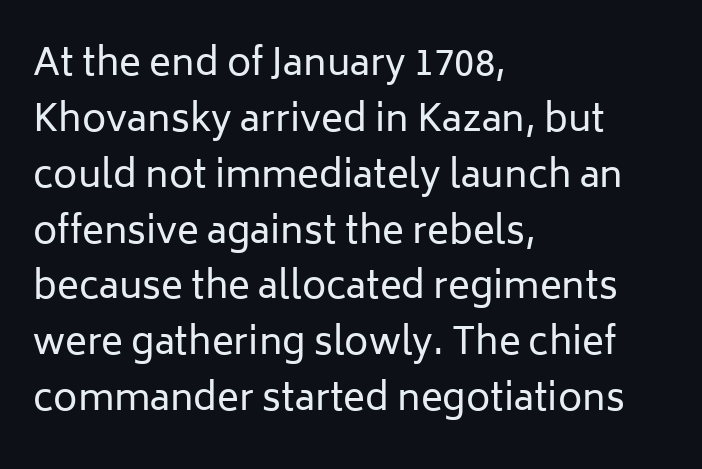
{"serif": "no", "italic": "no", "bold": "no", "weight": "regular", "width": "normal", "stroke_contrast": "low", "x_height": "medium", "monospaced": "no", "underline": "no", "align": "left", "line_spacing": "normal", "line_spacing_ratio": 1.51, "letter_spacing": "normal", "letter_spacing_em": 0.0, "glyph_px": 37}
